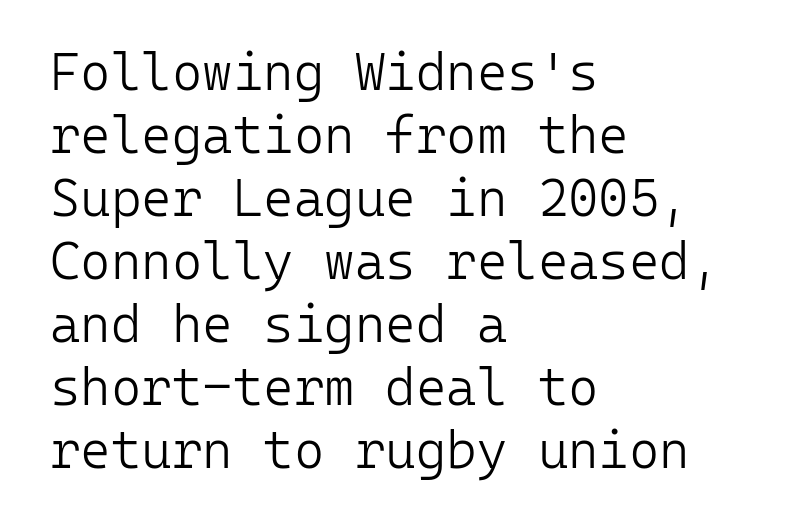
The image shows 52 px light sans-serif type, upright, monospaced; set left-aligned, line spacing 1.21x, normal letter spacing, not underlined; low stroke contrast and a medium x-height.
